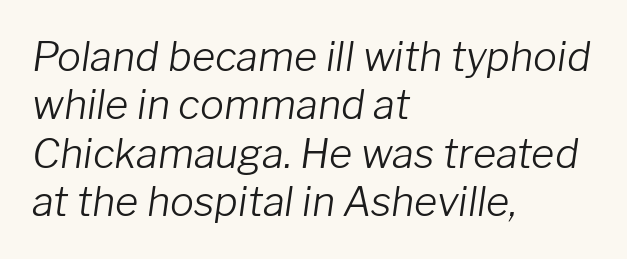
{"italic": "yes", "lean": "right", "slant_degrees": 8, "bold": "no", "weight": "light", "width": "normal", "stroke_contrast": "low", "x_height": "medium", "monospaced": "no", "underline": "no", "align": "left", "line_spacing_ratio": 1.21, "letter_spacing": "normal", "letter_spacing_em": 0.0, "glyph_px": 40}
